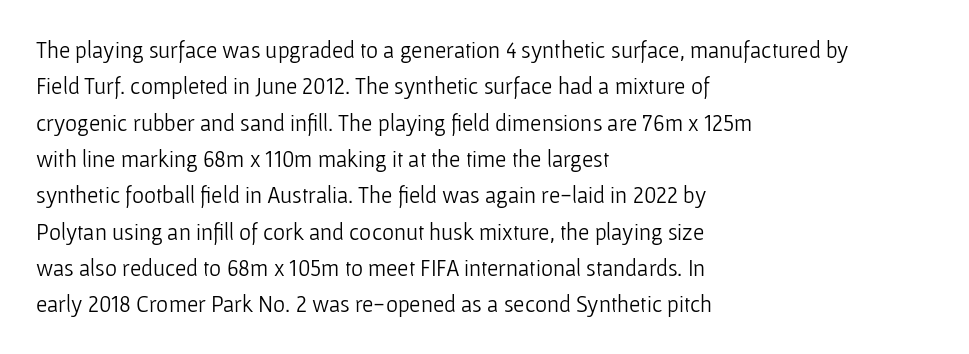
The image shows 23 px text type, upright; set left-aligned, normal line spacing (1.58x), normal letter spacing, not underlined.
